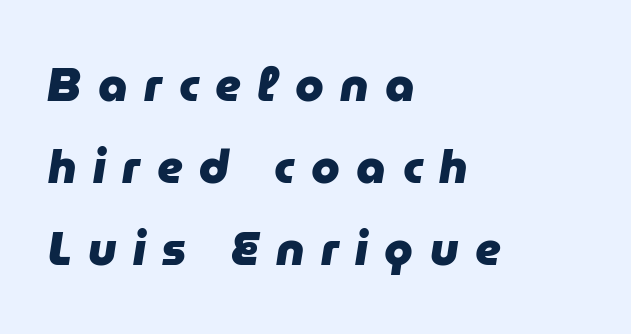
{"italic": "yes", "lean": "right", "slant_degrees": 9, "bold": "yes", "weight": "heavy", "width": "normal", "stroke_contrast": "low", "x_height": "medium", "monospaced": "no", "underline": "no", "align": "left", "line_spacing_ratio": 1.78, "letter_spacing": "wide", "letter_spacing_em": 0.36, "glyph_px": 46}
